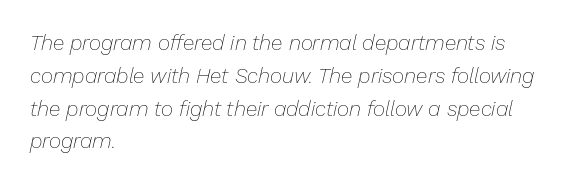
{"italic": "yes", "lean": "right", "slant_degrees": 13, "bold": "no", "underline": "no", "align": "left", "line_spacing": "normal", "line_spacing_ratio": 1.56, "letter_spacing": "normal", "letter_spacing_em": 0.0, "glyph_px": 21}
